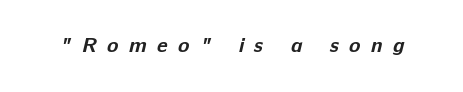
The image shows 21 px bold type; set unusually wide letter spacing (+0.49 em), not underlined.
